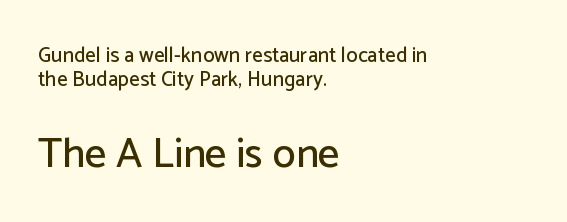
{"serif": "no", "italic": "no", "width": "normal", "stroke_contrast": "low", "x_height": "medium", "monospaced": "no", "underline": "no", "align": "left", "line_spacing_ratio": 1.16, "letter_spacing": "normal", "letter_spacing_em": 0.0, "larger_block": "second", "size_ratio": 2.0, "glyph_px": 42}
